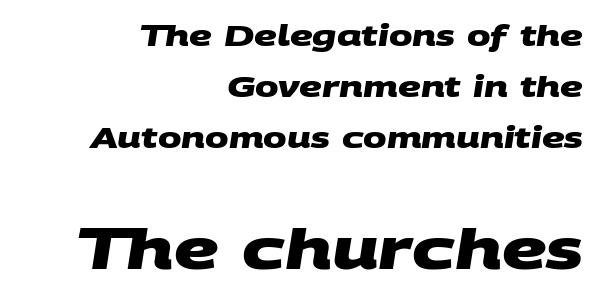
Check under the words: just untouched page. The gaps between neighbouring characters are ordinary and unremarkable. The passage is arranged like a letterhead date or caption credit — flush right. Compare the two chunks: the lower has the greater cap height. Note the varied advance widths — an 'i' is clearly narrower than an 'm'.
